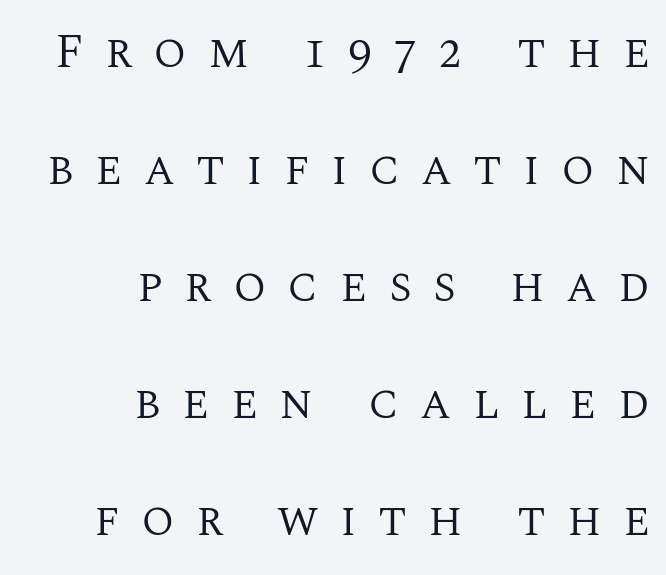
{"serif": "yes", "italic": "no", "bold": "no", "weight": "regular", "width": "normal", "stroke_contrast": "medium", "x_height": "large", "monospaced": "no", "underline": "no", "align": "right", "line_spacing": "loose", "line_spacing_ratio": 2.44, "letter_spacing": "wide", "letter_spacing_em": 0.44, "glyph_px": 48}
